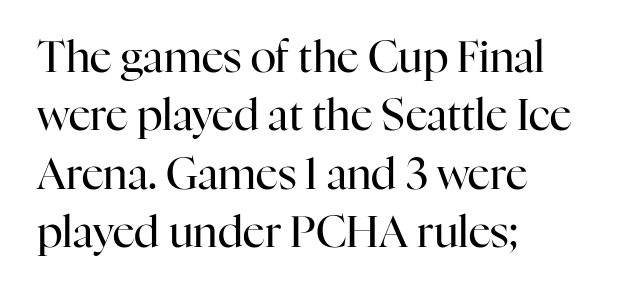
The image shows 43 px regular-weight serif type, upright; set left-aligned, normal line spacing (1.36x), normal letter spacing, not underlined; high stroke contrast and a medium x-height.
